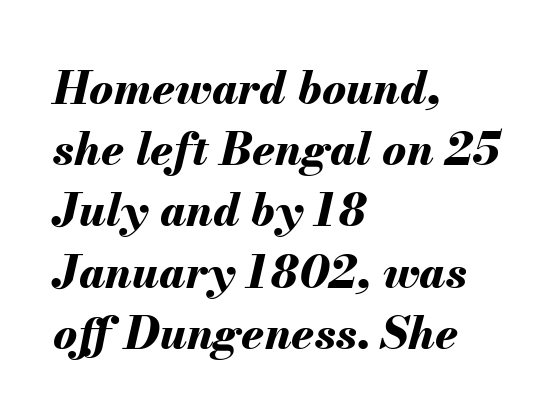
Q: Is the text bold? A: Yes.
Q: Is the text italic (slanted)? A: Yes, it leans right by about 13 degrees.
Q: Is the text underlined? A: No.
Q: How is the paragraph aligned? A: Left-aligned.
Q: Is the spacing between letters normal or unusually wide? A: Normal.
Q: Is the spacing between lines tight, normal or loose? A: Normal.
Q: Width (condensed, normal, or wide)? A: Normal.
Q: Stroke contrast? A: Medium.
Q: x-height? A: Small.
Q: Monospaced? A: No.
